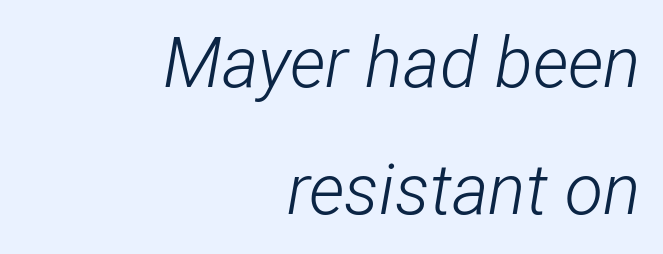
The font's italic variant was chosen for this text. Nobody touched the tracking dial on this one. Horizontally, the lines are justified to the trailing edge only. Here the designer chose a conventional face with non-uniform glyph widths.
